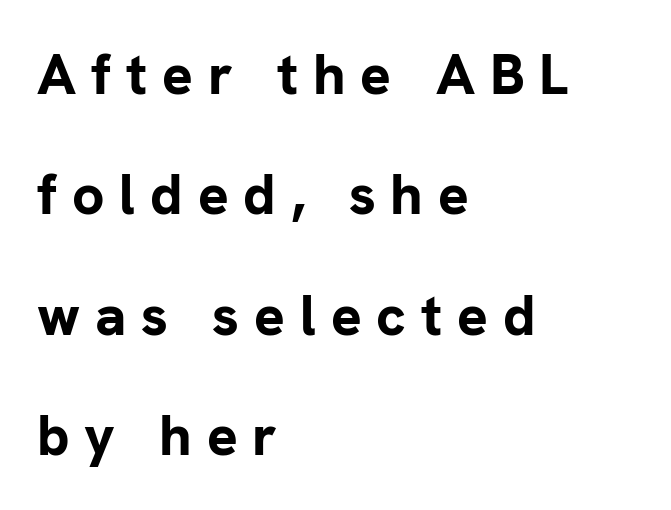
Q: Is the text bold? A: Yes.
Q: Is the text italic (slanted)? A: No, it is upright.
Q: Is the typeface a serif or a sans-serif typeface? A: Sans-serif.
Q: Is the text underlined? A: No.
Q: How is the paragraph aligned? A: Left-aligned.
Q: Is the spacing between letters normal or unusually wide? A: Unusually wide.
Q: Is the spacing between lines tight, normal or loose? A: Loose.
Q: Width (condensed, normal, or wide)? A: Normal.
Q: Stroke contrast? A: Low.
Q: x-height? A: Medium.
Q: Monospaced? A: No.
